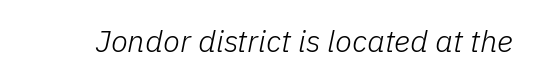
{"italic": "yes", "lean": "right", "slant_degrees": 11, "bold": "no", "weight": "light", "width": "normal", "stroke_contrast": "low", "x_height": "medium", "monospaced": "no", "underline": "no", "letter_spacing": "normal", "letter_spacing_em": 0.0, "glyph_px": 31}
